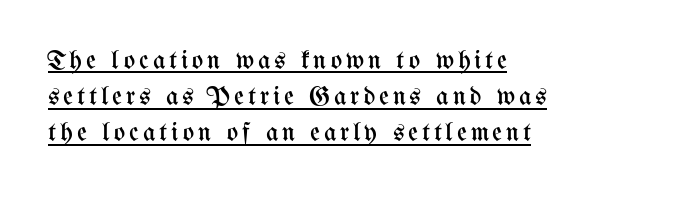
{"italic": "no", "bold": "no", "underline": "yes", "align": "left", "line_spacing": "normal", "line_spacing_ratio": 1.34, "glyph_px": 27}
